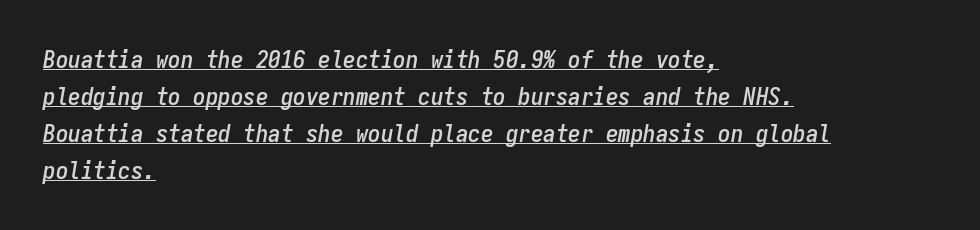
The face used here is rendered with its standard letterfit. Left-aligned paragraph, ragged on the right. In terms of leading, this rendering sits right in the middle. What decoration does the sample have? An underline. The axis of the letterforms is tilted away from vertical.
